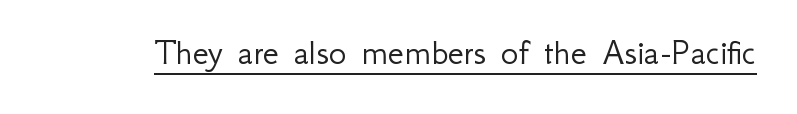
{"serif": "no", "italic": "no", "bold": "no", "weight": "light", "width": "normal", "stroke_contrast": "low", "x_height": "small", "monospaced": "no", "underline": "yes", "letter_spacing": "normal", "letter_spacing_em": 0.0, "glyph_px": 37}
